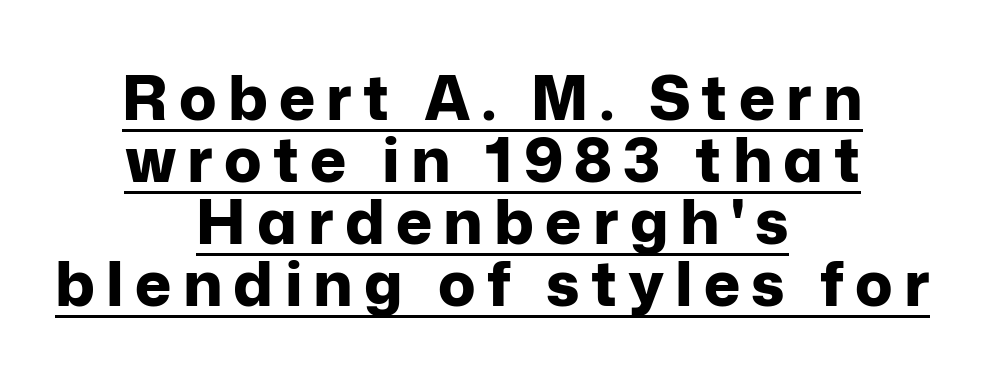
Q: Is the text bold? A: Yes.
Q: Is the text italic (slanted)? A: No, it is upright.
Q: Is the typeface a serif or a sans-serif typeface? A: Sans-serif.
Q: Is the text underlined? A: Yes.
Q: How is the paragraph aligned? A: Centered.
Q: Is the spacing between lines tight, normal or loose? A: Tight.
Q: Width (condensed, normal, or wide)? A: Normal.
Q: Stroke contrast? A: Low.
Q: x-height? A: Medium.
Q: Monospaced? A: No.
